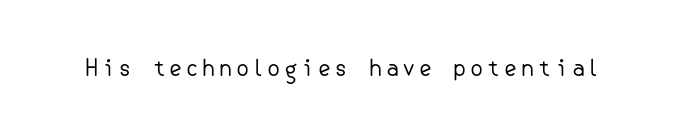
Honestly, there is no underline to notice here at all. This is roman type, the default non-slanted kind. Weight: not bold — regular or lighter.
